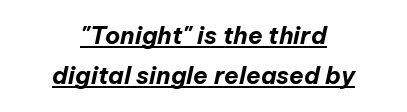
Layout note: lines centered. This rendering leaves character spacing at its baseline value. Beneath each row of characters lies a ruled line. In terms of posture, this sample is oblique. Regular leading.
